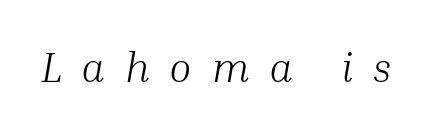
{"serif": "yes", "italic": "yes", "lean": "right", "slant_degrees": 10, "bold": "no", "weight": "light", "width": "normal", "stroke_contrast": "medium", "x_height": "medium", "monospaced": "no", "underline": "no", "letter_spacing": "wide", "letter_spacing_em": 0.48, "glyph_px": 41}
